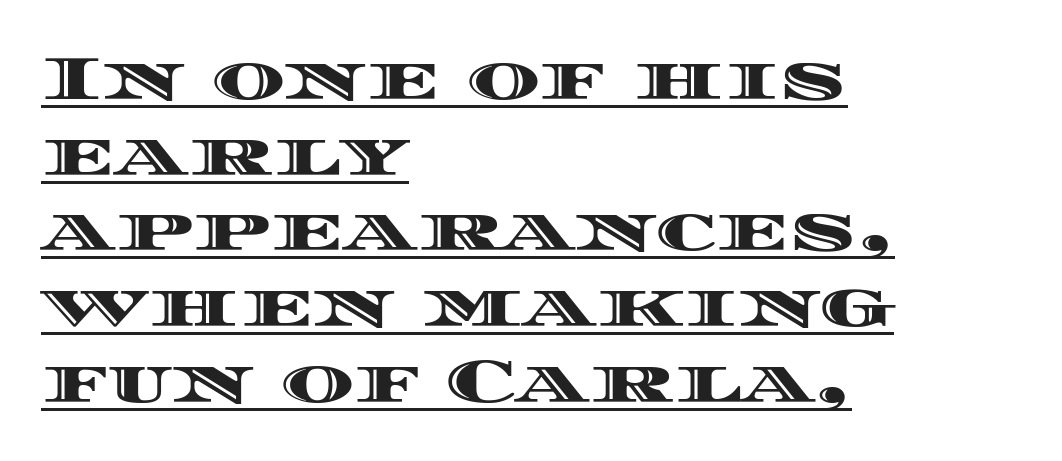
{"italic": "no", "width": "wide", "x_height": "large", "monospaced": "no", "underline": "yes", "align": "left", "line_spacing_ratio": 1.22, "letter_spacing": "normal", "letter_spacing_em": 0.0, "glyph_px": 62}
